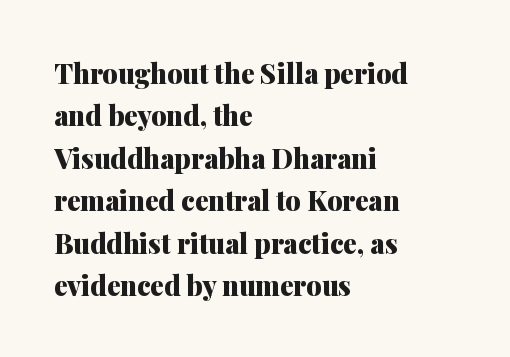
The image shows 27 px bold type, upright; set left-aligned, normal line spacing (1.57x), normal letter spacing, not underlined.
